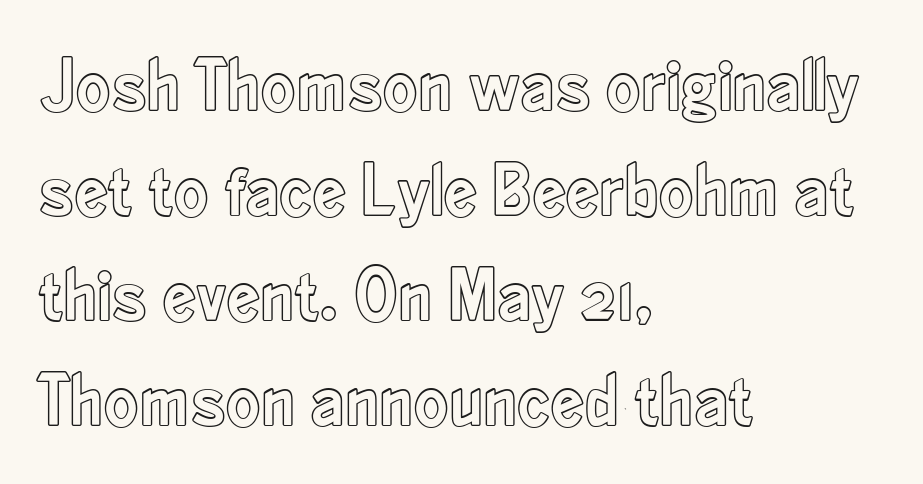
The image shows 75 px condensed type, upright; set left-aligned, normal line spacing (1.4x), normal letter spacing, not underlined; a small x-height.
